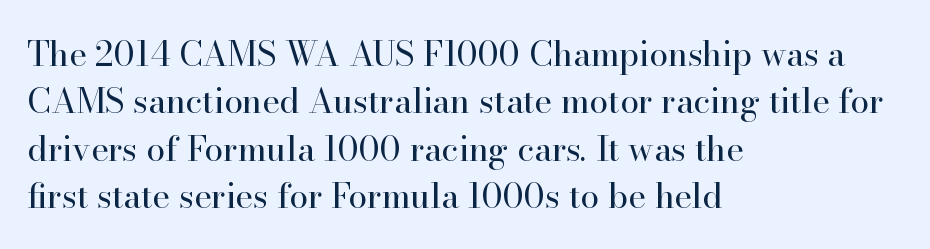
Q: Is the text bold? A: No.
Q: Is the text italic (slanted)? A: No, it is upright.
Q: Is the typeface a serif or a sans-serif typeface? A: Serif.
Q: Is the text underlined? A: No.
Q: How is the paragraph aligned? A: Left-aligned.
Q: Is the spacing between letters normal or unusually wide? A: Normal.
Q: Is the spacing between lines tight, normal or loose? A: Normal.
Q: Width (condensed, normal, or wide)? A: Normal.
Q: Stroke contrast? A: High.
Q: x-height? A: Small.
Q: Monospaced? A: No.
